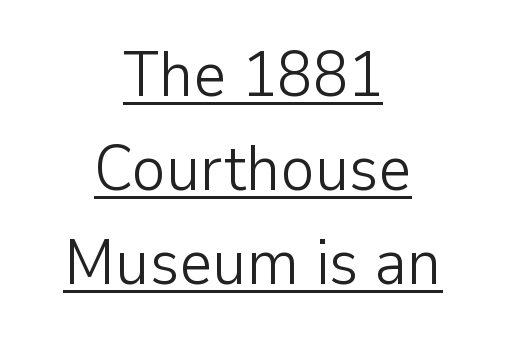
Q: Is the text bold? A: No.
Q: Is the text italic (slanted)? A: No, it is upright.
Q: Is the typeface a serif or a sans-serif typeface? A: Sans-serif.
Q: Is the text underlined? A: Yes.
Q: How is the paragraph aligned? A: Centered.
Q: Is the spacing between letters normal or unusually wide? A: Normal.
Q: Is the spacing between lines tight, normal or loose? A: Normal.
Q: Width (condensed, normal, or wide)? A: Normal.
Q: Stroke contrast? A: Low.
Q: x-height? A: Medium.
Q: Monospaced? A: No.
